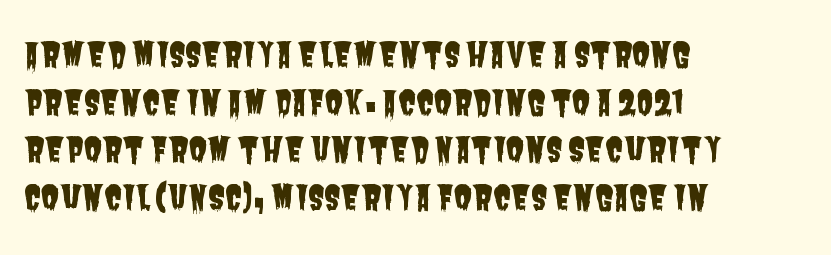
Q: Is the typeface a serif or a sans-serif typeface? A: Sans-serif.
Q: Is the text underlined? A: No.
Q: How is the paragraph aligned? A: Left-aligned.
Q: Is the spacing between letters normal or unusually wide? A: Normal.
Q: Is the spacing between lines tight, normal or loose? A: Normal.
Q: Width (condensed, normal, or wide)? A: Condensed.
Q: Stroke contrast? A: Low.
Q: x-height? A: Large.
Q: Monospaced? A: No.
